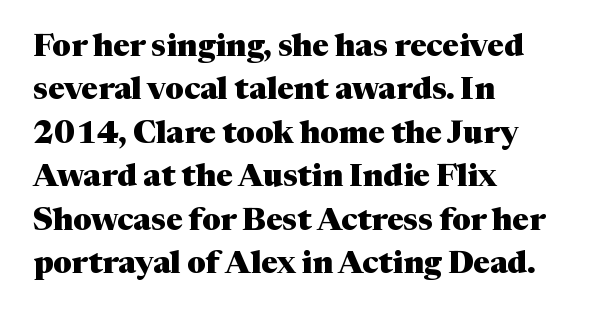
{"serif": "yes", "italic": "no", "bold": "yes", "weight": "heavy", "width": "normal", "stroke_contrast": "medium", "x_height": "medium", "monospaced": "no", "underline": "no", "align": "left", "line_spacing": "normal", "line_spacing_ratio": 1.4, "letter_spacing": "normal", "letter_spacing_em": 0.0, "glyph_px": 31}
